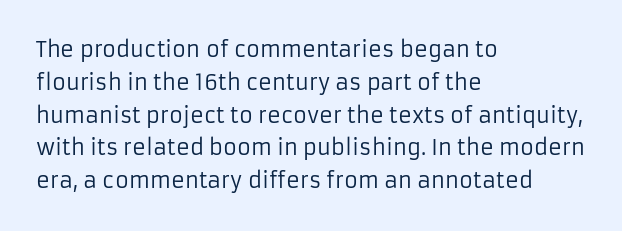
Upright lettering throughout. The rows are spaced the way most documents space them. These lines stack with their left ends in a neat column. The space beneath each line is pristine and unruled. This sample uses plain, unmodified letter spacing. Stem width sits at or under what a default text font uses.
